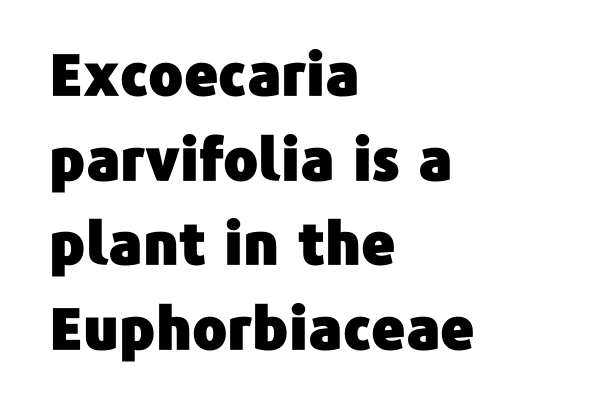
The image shows 58 px sans-serif type, upright; set left-aligned, normal line spacing (1.46x), normal letter spacing, not underlined; low stroke contrast and a medium x-height.
